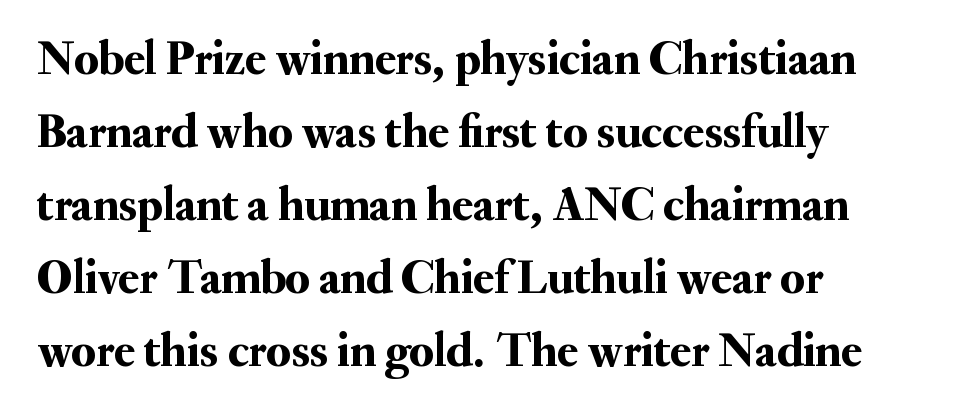
{"serif": "yes", "italic": "no", "width": "normal", "stroke_contrast": "medium", "x_height": "small", "monospaced": "no", "underline": "no", "align": "left", "line_spacing": "normal", "line_spacing_ratio": 1.52, "letter_spacing": "normal", "letter_spacing_em": 0.0, "glyph_px": 48}
